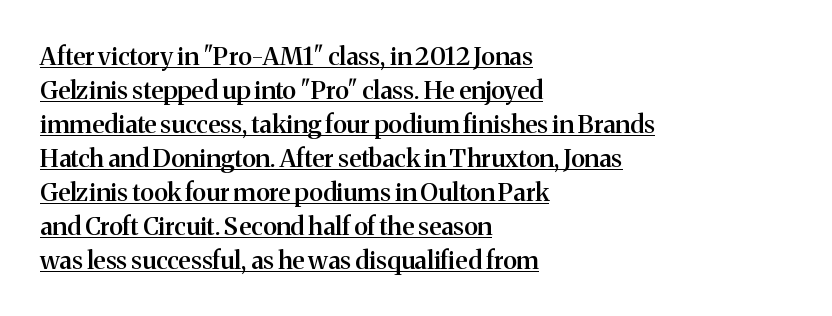
Q: Is the text bold? A: Semi-bold.
Q: Is the text italic (slanted)? A: No, it is upright.
Q: Is the text underlined? A: Yes.
Q: How is the paragraph aligned? A: Left-aligned.
Q: Is the spacing between letters normal or unusually wide? A: Normal.
Q: Is the spacing between lines tight, normal or loose? A: Normal.
